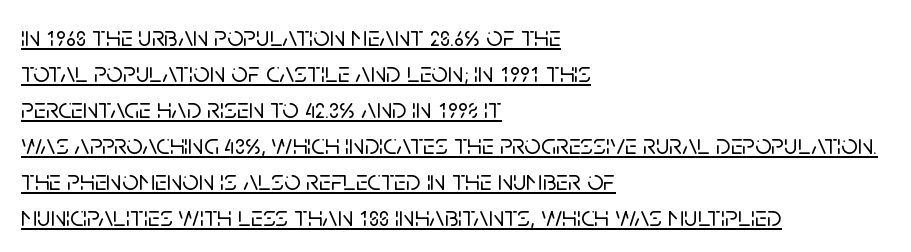
Q: Is the text italic (slanted)? A: No, it is upright.
Q: Is the typeface a serif or a sans-serif typeface? A: Sans-serif.
Q: Is the text underlined? A: Yes.
Q: How is the paragraph aligned? A: Left-aligned.
Q: Is the spacing between letters normal or unusually wide? A: Normal.
Q: Width (condensed, normal, or wide)? A: Normal.
Q: Stroke contrast? A: Low.
Q: x-height? A: Large.
Q: Monospaced? A: No.
